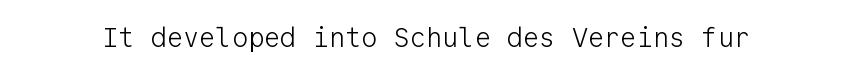
Has an underline been added? It has not. The type is set solid horizontally, with unmodified tracking. The characters are drawn with everyday or finer stroke widths. Every character sits straight up, as roman type does.
